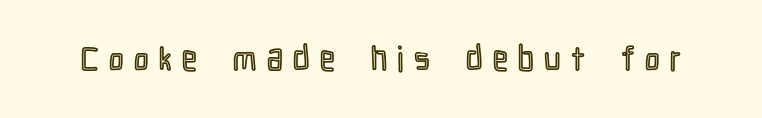
{"italic": "no", "width": "condensed", "x_height": "medium", "monospaced": "no", "underline": "no", "letter_spacing": "wide", "letter_spacing_em": 0.32, "glyph_px": 33}
